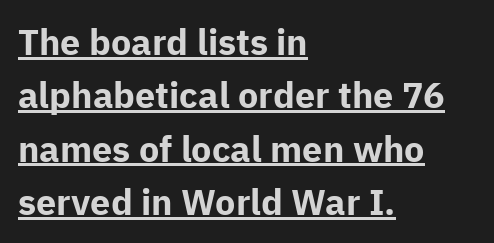
The image shows 36 px bold sans-serif type, upright; set left-aligned, normal line spacing (1.48x), normal letter spacing, underlined; low stroke contrast and a medium x-height.
